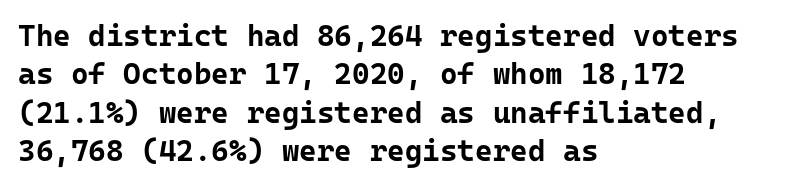
Q: Is the text bold? A: Yes.
Q: Is the text italic (slanted)? A: No, it is upright.
Q: Is the typeface a serif or a sans-serif typeface? A: Sans-serif.
Q: Is the text underlined? A: No.
Q: How is the paragraph aligned? A: Left-aligned.
Q: Is the spacing between letters normal or unusually wide? A: Normal.
Q: Is the spacing between lines tight, normal or loose? A: Normal.
Q: Width (condensed, normal, or wide)? A: Normal.
Q: Stroke contrast? A: Low.
Q: x-height? A: Medium.
